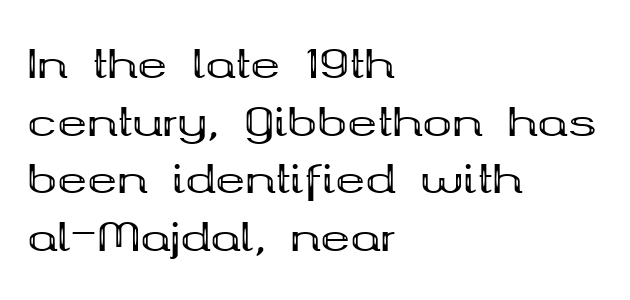
Notice how descenders clear the ascenders below comfortably — that's standard leading. Ordinary non-slanted type is in use. These lines carry a lot of weight — the face is fully bold. Spacing between characters is what you'd get straight out of the box.
